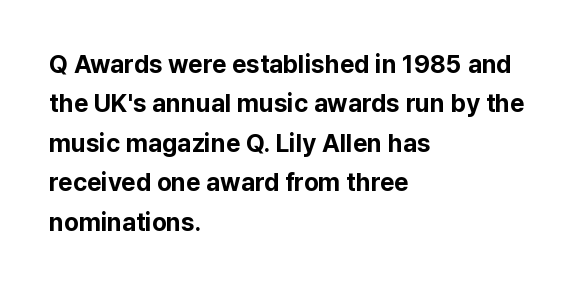
Evenly set lines give the paragraph a standard silhouette. Glance below the letters and you will spot only blank space. Typeset ragged right — the left edge is the straight one. This sample uses plain, unmodified letter spacing. Style check: upright. I'd describe the lettering as bold — thick and assertive.
